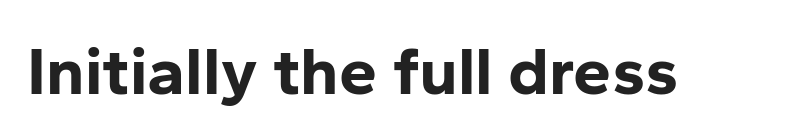
The image shows 68 px bold sans-serif type, upright; set normal letter spacing, not underlined; low stroke contrast and a medium x-height.
